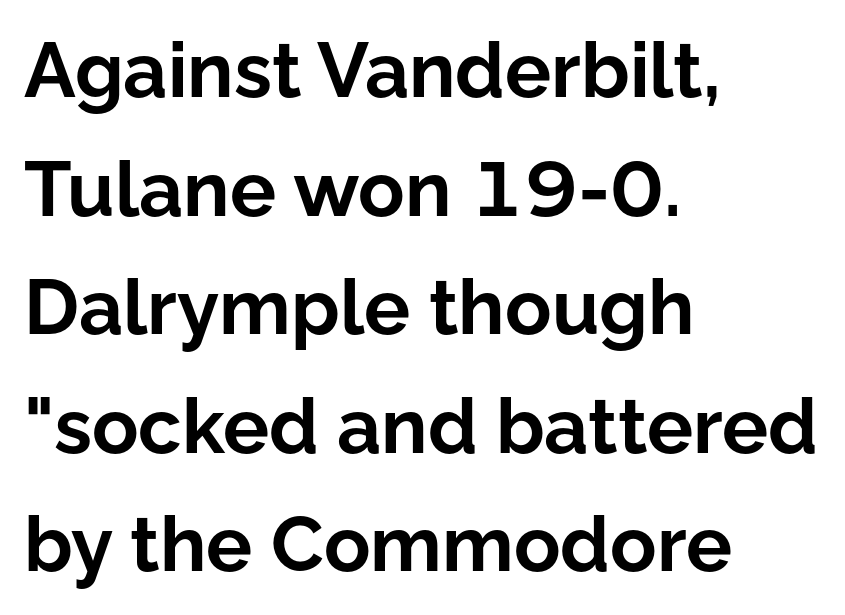
The face used here is proportionally spaced, like ordinary book or web type. The rag falls on the right side of this text block. Every stem runs plumb, perpendicular to the baseline. Beneath every word, the page is bare. Strokes here are thick enough to call this a true bold.
